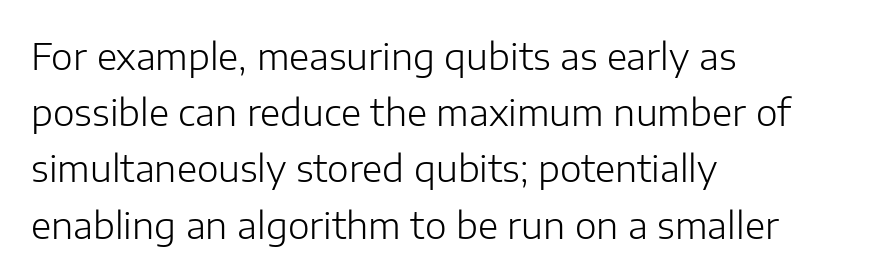
Every row of glyphs begins at an identical x-position on the left. Posture: vertical. Think of a printed novel: that variable character pitch is what you see here. The weight would be labelled regular, book, light, or lighter still.
